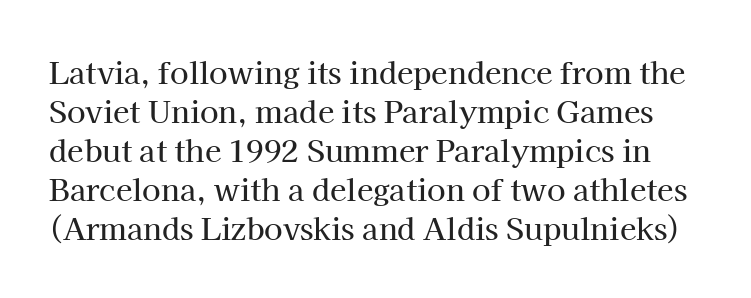
The image shows 30 px serif type, upright; set normal line spacing (1.3x), normal letter spacing, not underlined; high stroke contrast and a medium x-height.
